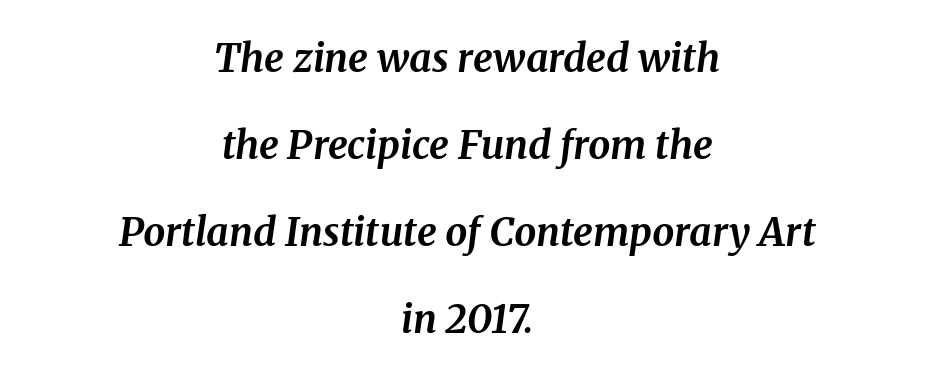
{"serif": "yes", "italic": "yes", "lean": "right", "slant_degrees": 8, "bold": "yes", "weight": "bold", "width": "normal", "stroke_contrast": "medium", "x_height": "medium", "monospaced": "no", "underline": "no", "align": "center", "line_spacing": "loose", "line_spacing_ratio": 2.23, "letter_spacing": "normal", "letter_spacing_em": 0.0, "glyph_px": 39}
